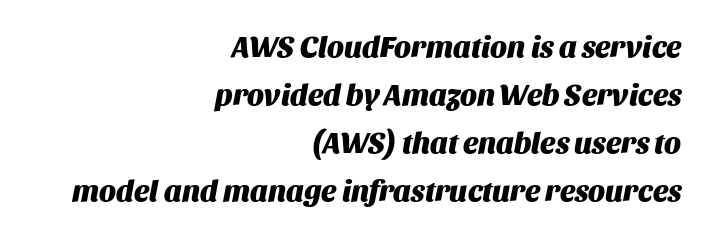
The image shows 30 px heavy type, italic (leaning right); set right-aligned, normal line spacing (1.6x), normal letter spacing, not underlined; medium stroke contrast and a large x-height.
